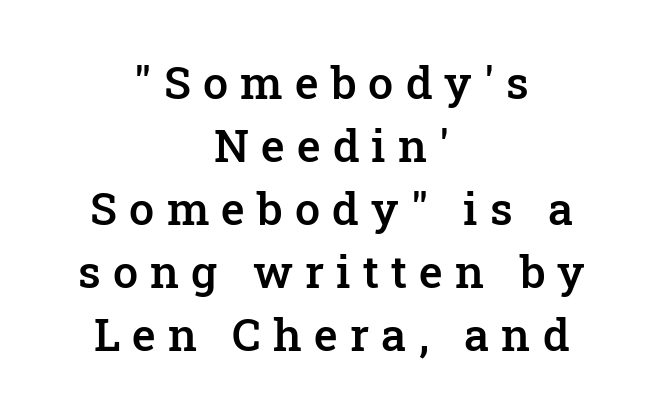
The face used here is proportionally spaced, like ordinary book or web type. Rows of type keep a routine distance in the vertical direction. The type is letterspaced generously, with wide tracking. The specimen reads as upright at a glance.
